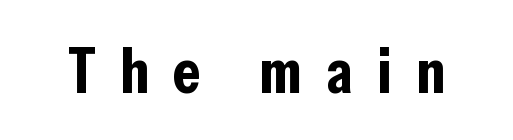
The image shows 63 px bold, condensed sans-serif type, upright; set unusually wide letter spacing (+0.39 em), not underlined; low stroke contrast and a medium x-height.
